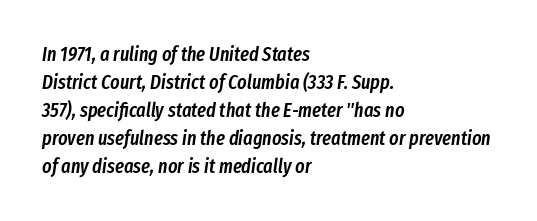
Q: Is the text bold? A: Semi-bold.
Q: Is the text italic (slanted)? A: Yes, it leans right by about 8 degrees.
Q: Is the text underlined? A: No.
Q: How is the paragraph aligned? A: Left-aligned.
Q: Is the spacing between letters normal or unusually wide? A: Normal.
Q: Is the spacing between lines tight, normal or loose? A: Normal.
